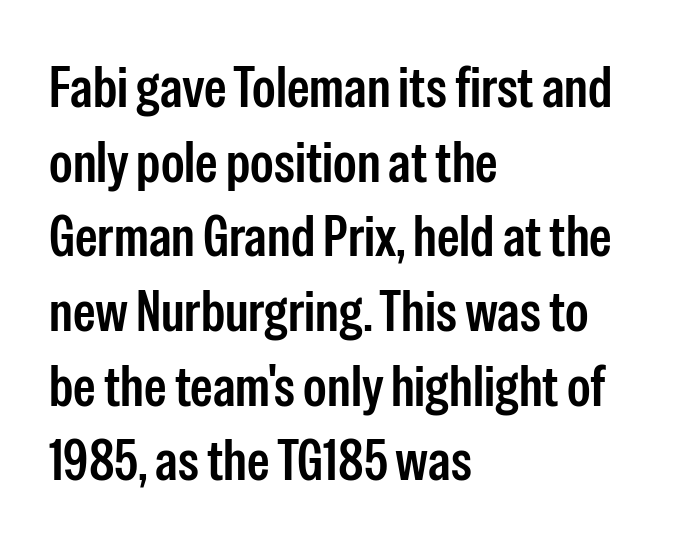
The image shows 57 px semibold, condensed sans-serif type, upright; set left-aligned, normal line spacing (1.31x), normal letter spacing, not underlined; low stroke contrast and a medium x-height.
